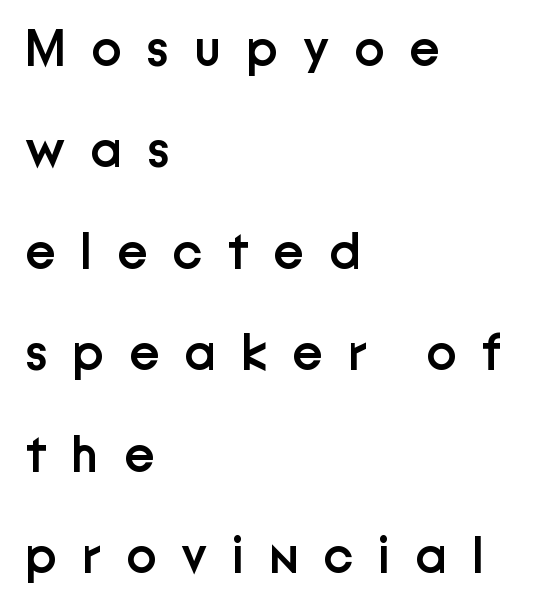
Q: Is the text bold? A: Semi-bold.
Q: Is the text italic (slanted)? A: No, it is upright.
Q: Is the typeface a serif or a sans-serif typeface? A: Sans-serif.
Q: Is the text underlined? A: No.
Q: How is the paragraph aligned? A: Left-aligned.
Q: Is the spacing between letters normal or unusually wide? A: Unusually wide.
Q: Is the spacing between lines tight, normal or loose? A: Loose.
Q: Width (condensed, normal, or wide)? A: Normal.
Q: Stroke contrast? A: Low.
Q: x-height? A: Medium.
Q: Monospaced? A: No.
